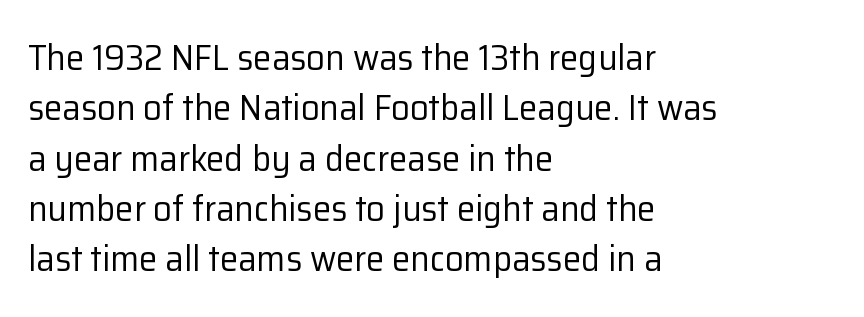
The image shows 37 px regular-weight sans-serif type, upright; set left-aligned, normal line spacing (1.36x), normal letter spacing, not underlined; low stroke contrast and a medium x-height.
